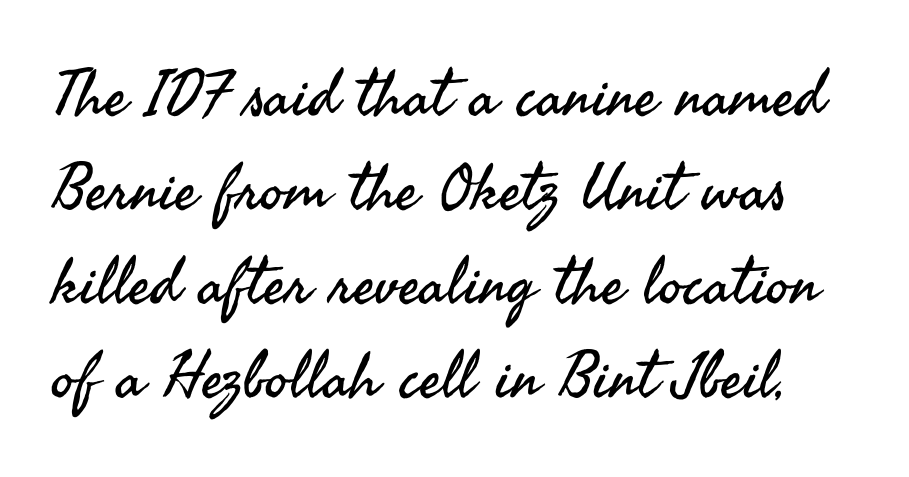
The image shows 64 px regular-weight sans-serif type; set normal line spacing (1.47x), normal letter spacing, not underlined; medium stroke contrast and a small x-height.
